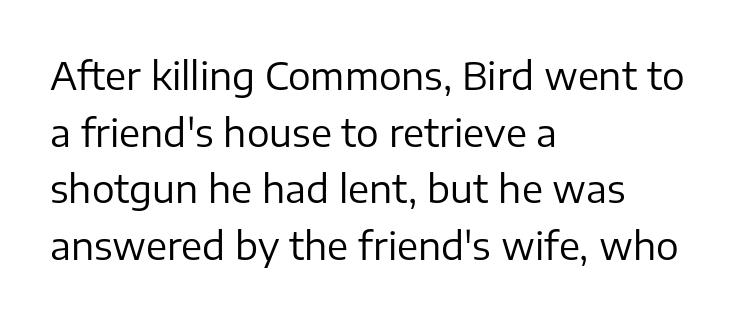
{"serif": "no", "italic": "no", "bold": "no", "weight": "regular", "width": "normal", "stroke_contrast": "low", "x_height": "medium", "monospaced": "no", "underline": "no", "align": "left", "line_spacing": "normal", "line_spacing_ratio": 1.49, "letter_spacing": "normal", "letter_spacing_em": 0.0, "glyph_px": 38}
